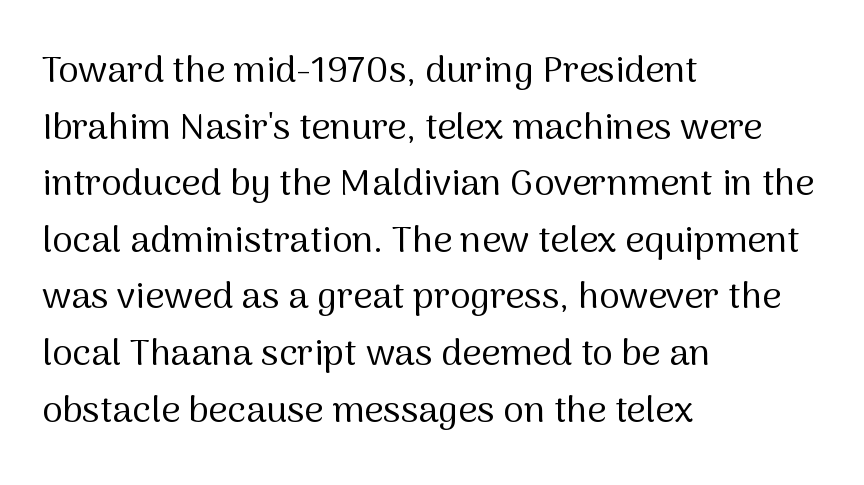
The image shows 37 px regular-weight sans-serif type, upright; set left-aligned, normal line spacing (1.53x), normal letter spacing, not underlined; medium stroke contrast and a medium x-height.
